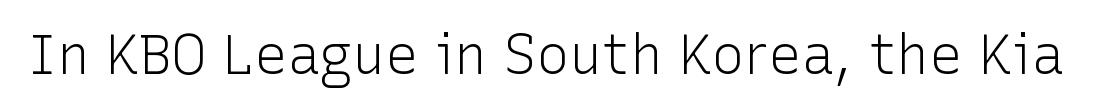
Think of a printed novel: that variable character pitch is what you see here. The typesetting does not lean heavy: it is not bold. A sans-serif font was chosen for this passage. Rendered with straight, roman letterforms. Caption: standard tracking, unaltered.
